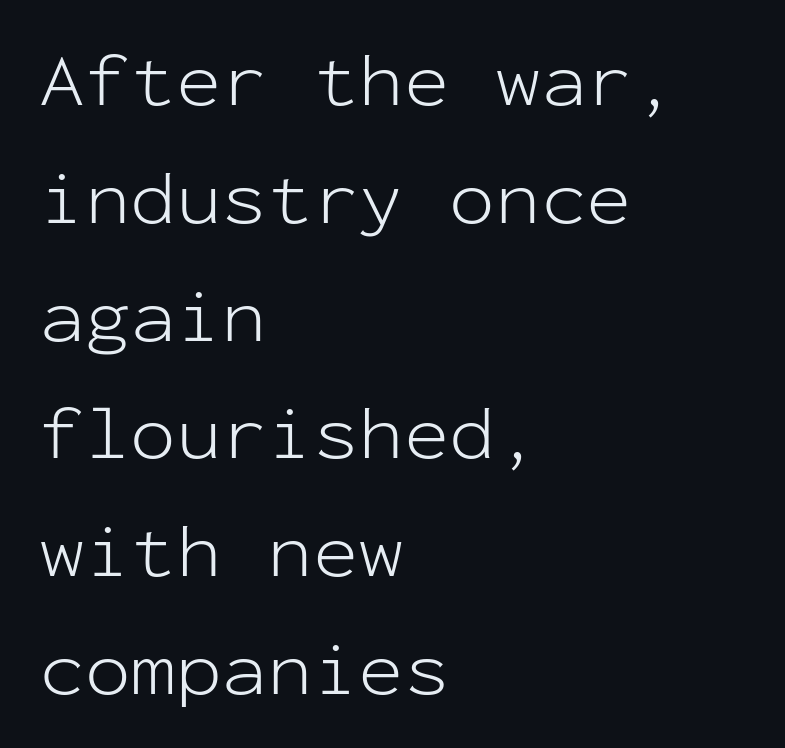
This sample uses a sans-serif face. The type sits square on the baseline with zero lean. Beneath every word, the page is bare. The block of text has a typical density, with ordinary space between rows. Compared with a typical body face, this is equally light or lighter still. Do the characters align in a grid? Yes, the font is monospaced.
